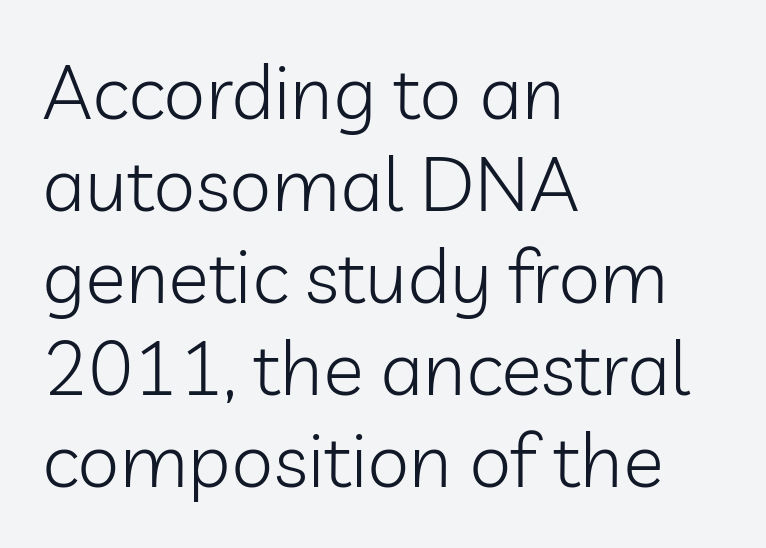
The image shows 76 px light sans-serif type, upright; set left-aligned, line spacing 1.21x, normal letter spacing, not underlined; low stroke contrast and a medium x-height.
